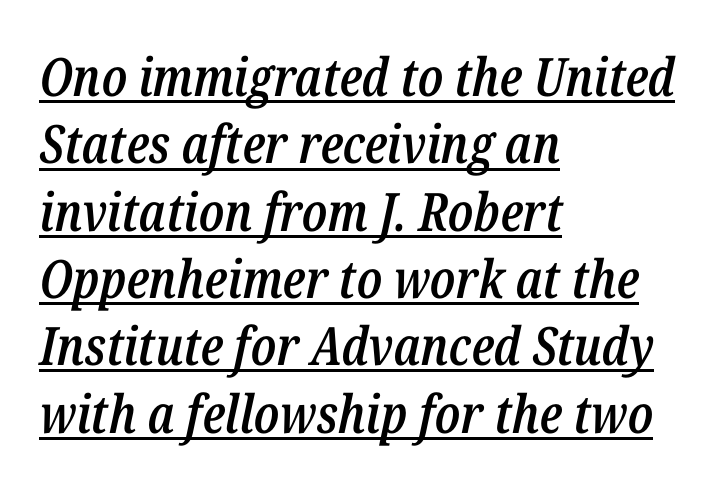
Does a line run under the words? Yes, clearly. Compared with ordinary roman type, these characters are visibly tilted. Which margin do the lines hug? The left one — the right edge is uneven. The horizontal fit of the characters is conventional and even. The vertical gap from one line to the next is medium.
